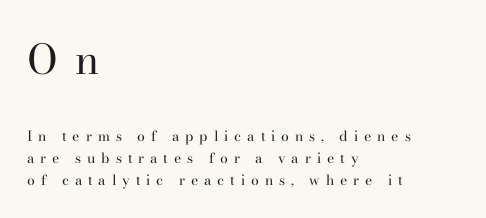
Q: Is the text bold? A: No.
Q: Is the text italic (slanted)? A: No, it is upright.
Q: Is the typeface a serif or a sans-serif typeface? A: Serif.
Q: Is the text underlined? A: No.
Q: How is the paragraph aligned? A: Left-aligned.
Q: Is the spacing between letters normal or unusually wide? A: Unusually wide.
Q: Is the spacing between lines tight, normal or loose? A: Normal.
Q: Which block of text is set in a larger size, the first (top) or the second (bottom)? A: The first (top) one.
Q: Width (condensed, normal, or wide)? A: Normal.
Q: Stroke contrast? A: High.
Q: x-height? A: Small.
Q: Monospaced? A: No.
